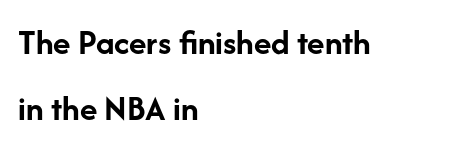
The image shows 36 px semibold sans-serif type, upright; set left-aligned, line spacing 1.82x, normal letter spacing, not underlined; low stroke contrast and a medium x-height.
